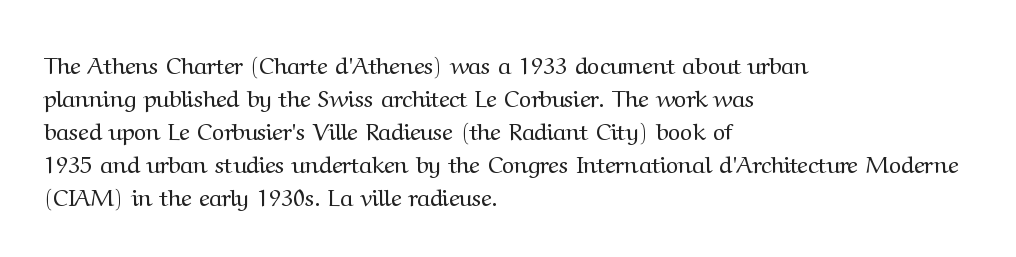
{"italic": "no", "bold": "no", "underline": "no", "align": "left", "line_spacing": "normal", "line_spacing_ratio": 1.38, "letter_spacing": "normal", "letter_spacing_em": 0.0, "glyph_px": 24}
